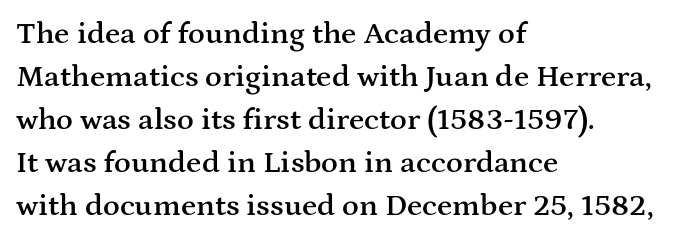
Q: Is the text bold? A: Semi-bold.
Q: Is the text italic (slanted)? A: No, it is upright.
Q: Is the typeface a serif or a sans-serif typeface? A: Serif.
Q: Is the text underlined? A: No.
Q: How is the paragraph aligned? A: Left-aligned.
Q: Is the spacing between letters normal or unusually wide? A: Normal.
Q: Is the spacing between lines tight, normal or loose? A: Normal.
Q: Width (condensed, normal, or wide)? A: Wide.
Q: Stroke contrast? A: Medium.
Q: x-height? A: Medium.
Q: Monospaced? A: No.
